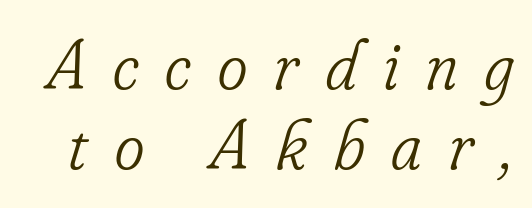
Tall strokes in this sample are angled rather than plumb. The letters advance in unequal steps, a hallmark of proportional type. This is not heavy type; no bold has been used. This is serif lettering, the kind often seen in printed books.
